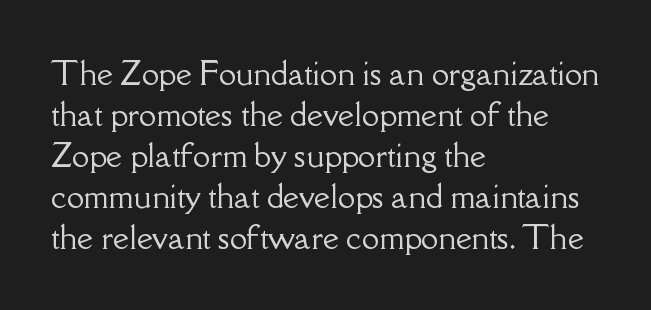
Q: Is the text italic (slanted)? A: No, it is upright.
Q: Is the typeface a serif or a sans-serif typeface? A: Serif.
Q: Is the text underlined? A: No.
Q: How is the paragraph aligned? A: Left-aligned.
Q: Is the spacing between letters normal or unusually wide? A: Normal.
Q: Is the spacing between lines tight, normal or loose? A: Normal.
Q: Width (condensed, normal, or wide)? A: Normal.
Q: Stroke contrast? A: Low.
Q: x-height? A: Small.
Q: Monospaced? A: No.
